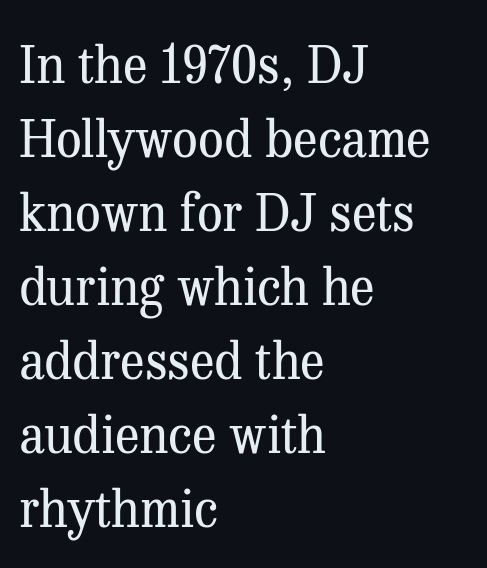
Vertical stems look standard width or narrower in stroke. Check the space under the baseline: it is left empty. Horizontally, the lines are justified to the leading edge only. Varying glyph widths throughout — classic text-font behaviour. Tracking value appears to be zero — textbook default spacing. Vertically, the passage feels balanced, rows spaced as you'd expect.
